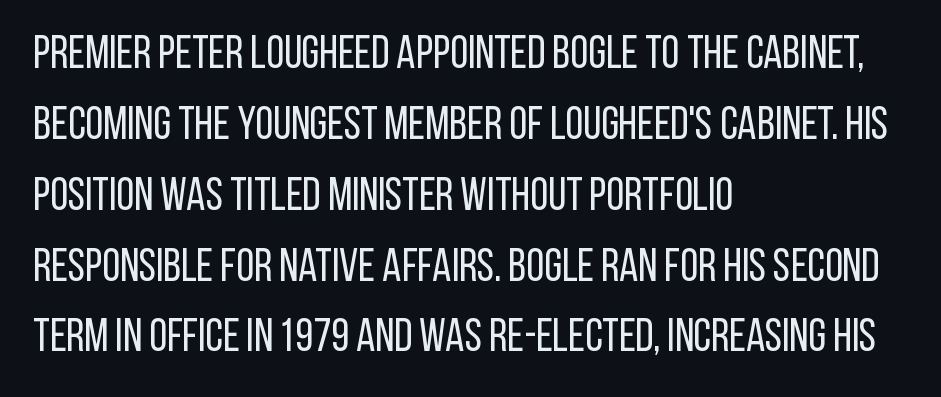
{"serif": "no", "italic": "no", "bold": "no", "weight": "regular", "width": "condensed", "stroke_contrast": "low", "x_height": "large", "monospaced": "no", "underline": "no", "align": "left", "line_spacing": "normal", "line_spacing_ratio": 1.54, "letter_spacing": "normal", "letter_spacing_em": 0.0, "glyph_px": 46}
